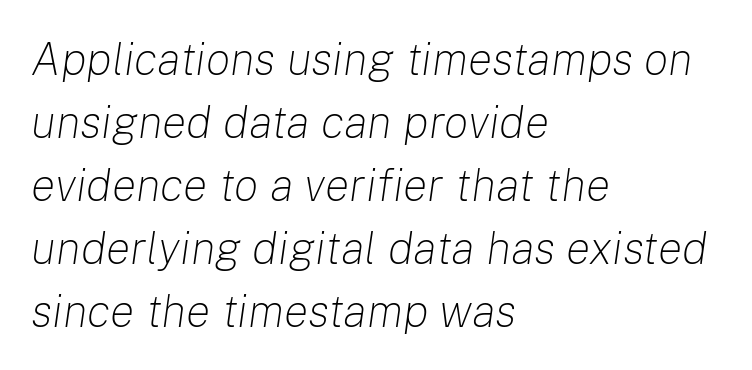
Characters are canted at an angle relative to the baseline's perpendicular. Interline gaps are of average width in this sample. Stem width sits at or under what a default text font uses. Nobody touched the tracking dial on this one. Descender tails drop into unmarked territory. This sample has the flowing, uneven cadence of proportional lettering.
